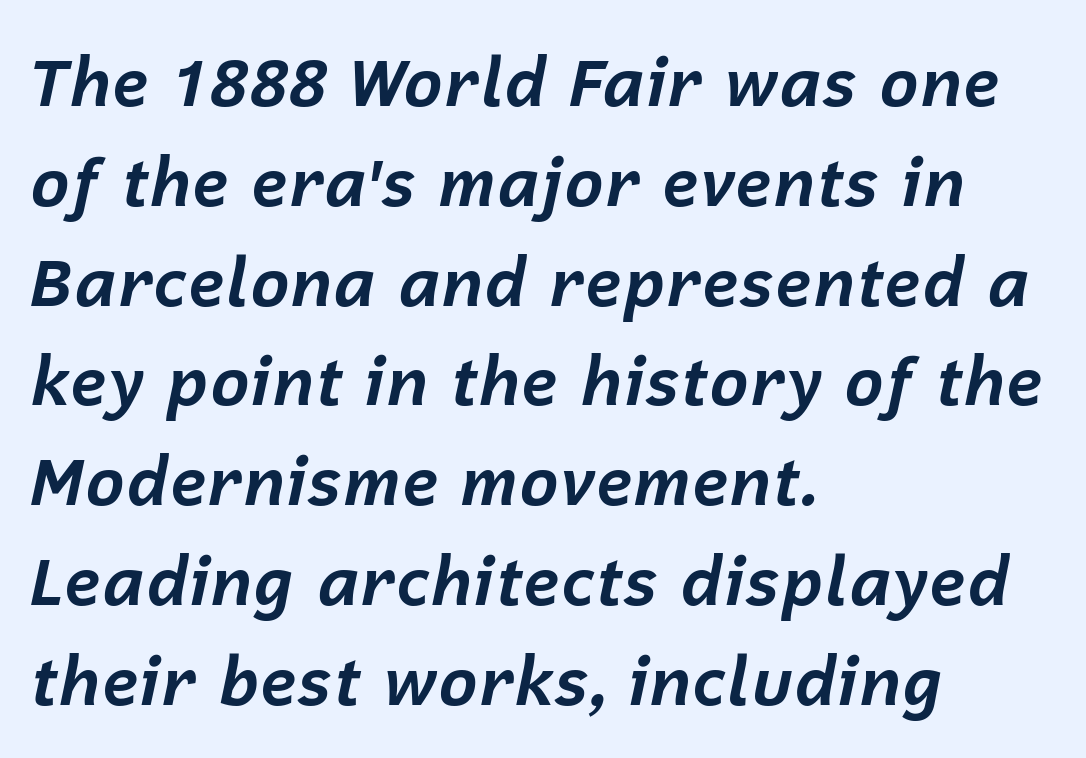
Vertical spacing — default. This is heavy type, rendered in bold. Is this a fixed-width face? No — the glyphs have proportional, varying widths. A typesetter would call this zero additional tracking. Glance below the letters and you will spot only blank space. Casual observation: everything's shoved over to the left.
